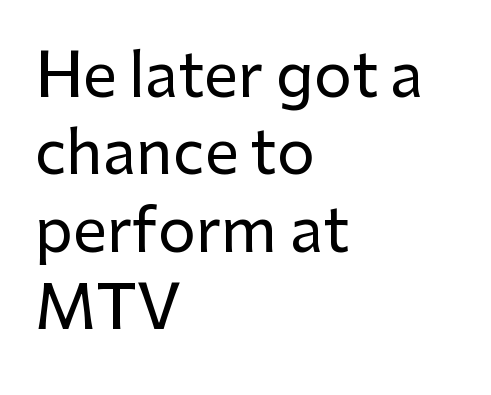
How are the letters spaced? Ordinarily, with no added tracking. Descenders hang freely into open space. A typesetter would mark this as roman, not italic. Every row of glyphs begins at an identical x-position on the left. Letterform terminals end flat and unadorned throughout the passage.
